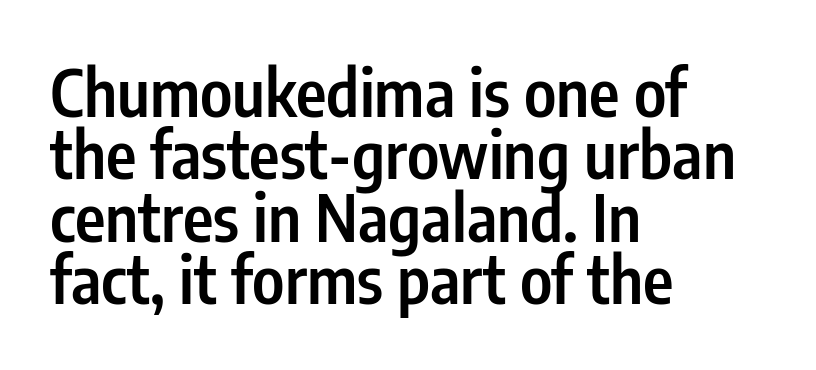
The rendering uses natural spacing where letterforms have individual widths. The letters are semibold — heavier than regular but short of a full bold. Characters remain perfectly vertical along every line. Observe the absence of serifs on each vertical stroke in this sample. Characters follow at the spacing the type designer built in. Alignment: flush left.
